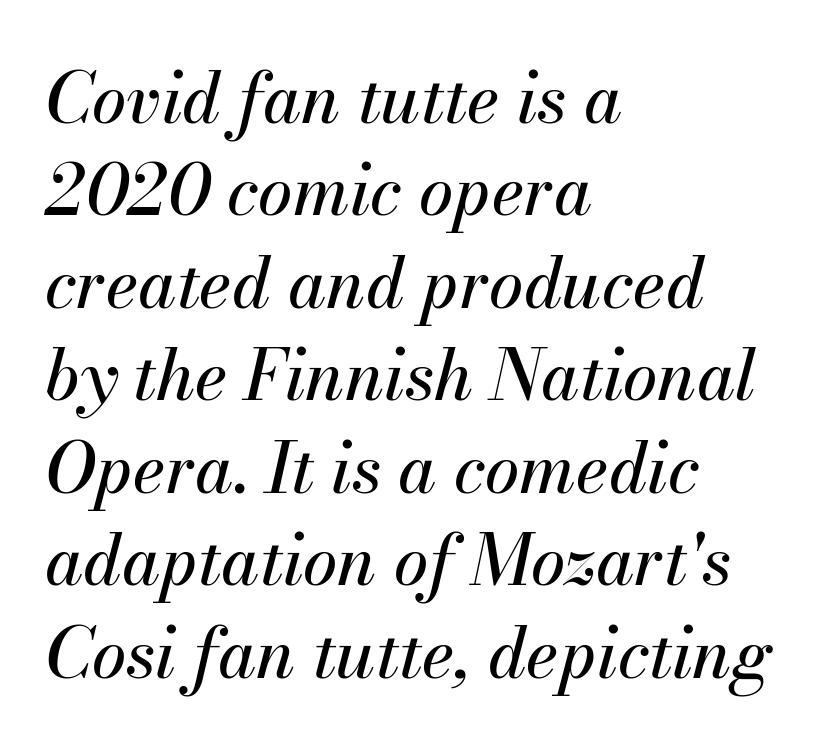
Every row of glyphs begins at an identical x-position on the left. Proportional: the letters do not fall into vertical columns. Descenders hang freely into open space. The line texture is even and compact thanks to regular tracking.
